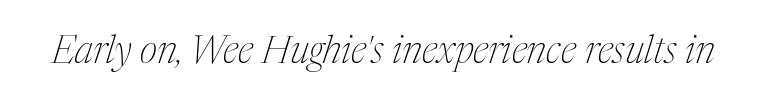
Descender tails drop into unmarked territory. There's an unmistakable incline to the writing here. This is not heavy type; no bold has been used. The face used here is seriffed, in the tradition of book romans. Do the characters align in a grid? No, the font is proportional. The rendering keeps characters at their native spacing.
